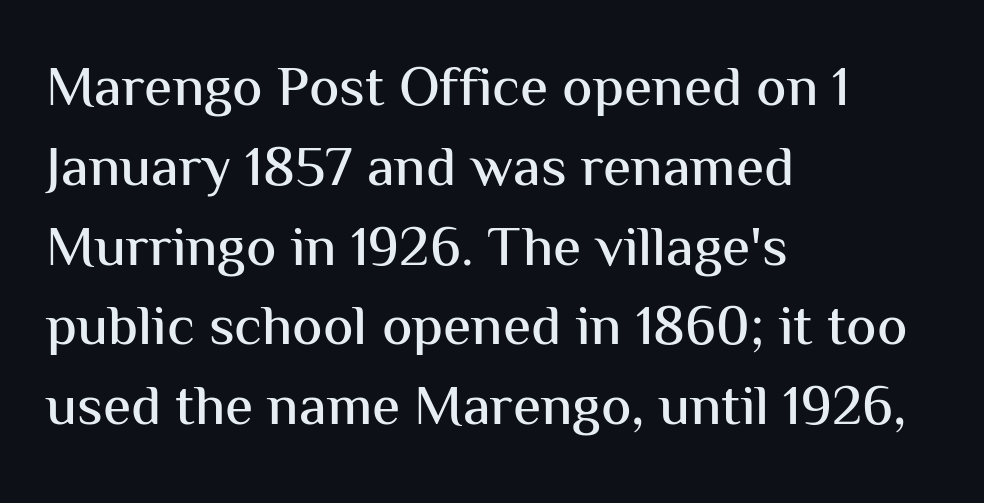
The image shows 57 px sans-serif type, upright; set left-aligned, normal line spacing (1.4x), normal letter spacing, not underlined; medium stroke contrast and a medium x-height.
